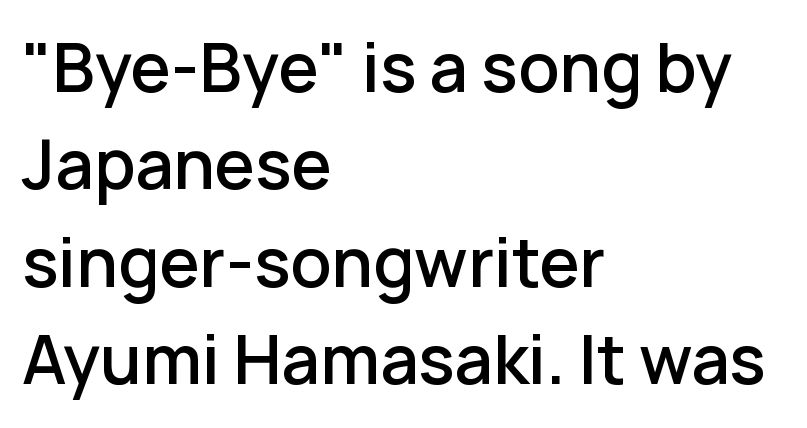
These lines are rendered in a variable-pitch font. The lines sit at an ordinary, default distance from one another. Posture: upright roman. The letterforms sit shoulder to shoulder at normal distance. Typographically, this falls in the sans-serif category. Weight: semibold (demi).
